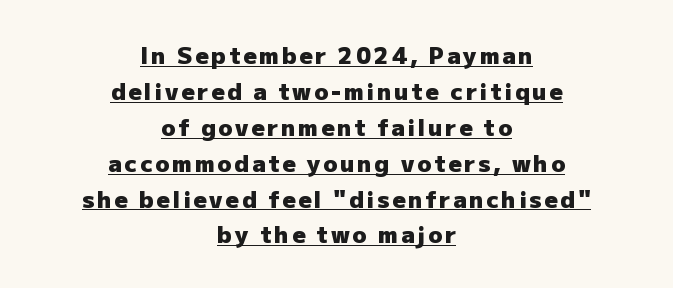
{"italic": "no", "bold": "yes", "underline": "yes", "align": "center", "line_spacing": "normal", "line_spacing_ratio": 1.56, "glyph_px": 23}
